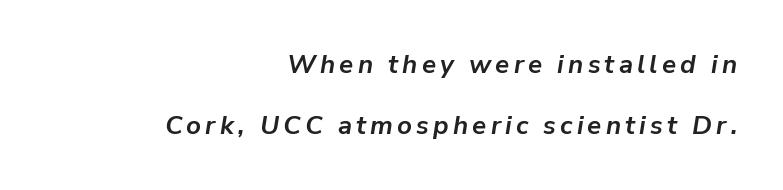
{"italic": "yes", "lean": "right", "slant_degrees": 9, "bold": "yes", "underline": "no", "align": "right", "line_spacing": "loose", "line_spacing_ratio": 2.34, "glyph_px": 26}
